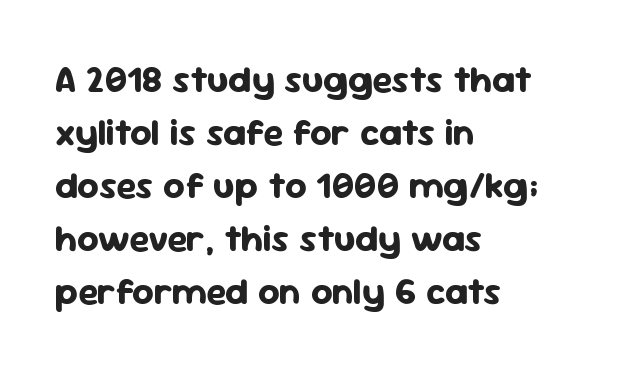
The image shows 37 px bold sans-serif type, upright; set left-aligned, normal line spacing (1.43x), normal letter spacing, not underlined; low stroke contrast and a medium x-height.
